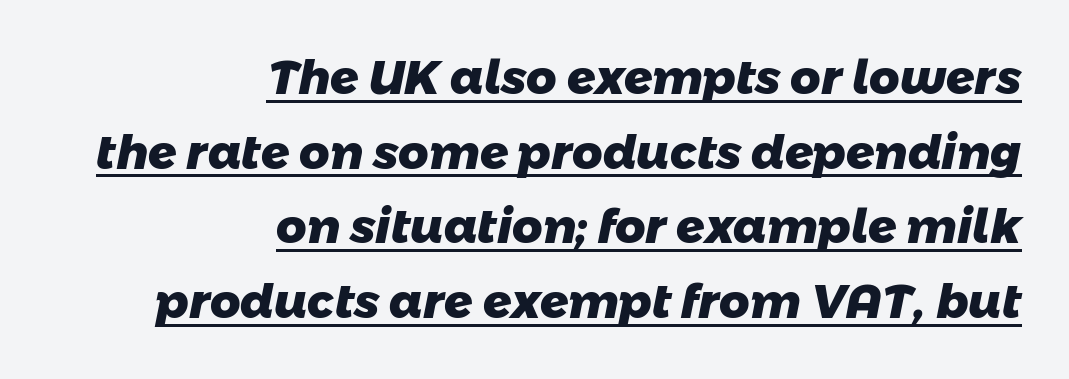
The image shows 47 px heavy sans-serif type; set right-aligned, normal line spacing (1.59x), normal letter spacing, underlined; low stroke contrast and a medium x-height.
